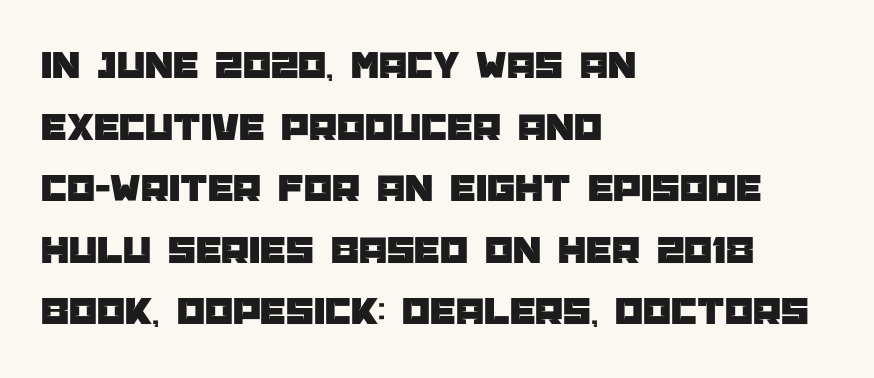
The image shows 40 px sans-serif type, upright; set left-aligned, normal line spacing (1.54x), normal letter spacing, not underlined; low stroke contrast and a large x-height.
